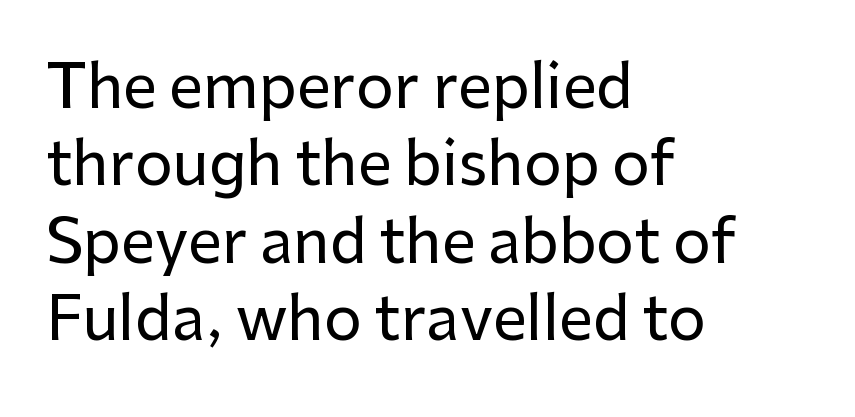
{"serif": "no", "italic": "no", "width": "normal", "stroke_contrast": "low", "x_height": "medium", "monospaced": "no", "underline": "no", "align": "left", "line_spacing": "normal", "line_spacing_ratio": 1.29, "letter_spacing": "normal", "letter_spacing_em": 0.0, "glyph_px": 60}
